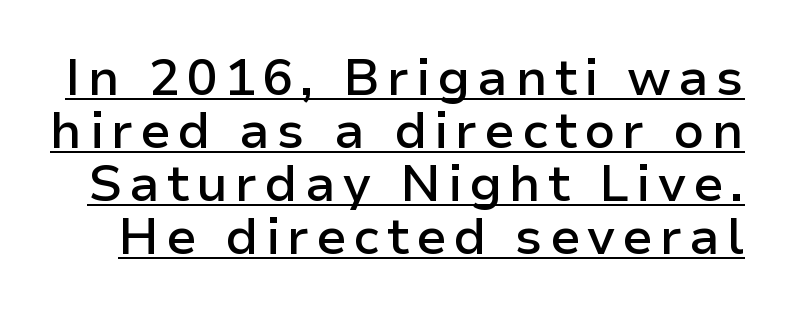
The image shows 51 px semibold sans-serif type, upright; set tight line spacing (1.04x), underlined; low stroke contrast and a medium x-height.
